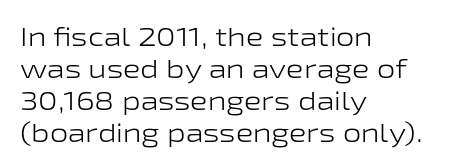
{"italic": "no", "bold": "no", "underline": "no", "align": "left", "line_spacing_ratio": 1.23, "letter_spacing": "normal", "letter_spacing_em": 0.0, "glyph_px": 26}
